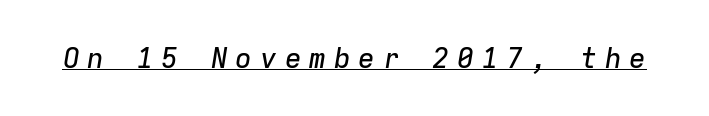
Display-style spreading of the glyphs; the letterfit is very open. The typesetter has applied underlining to the passage shown. Tall strokes in this sample are angled rather than plumb. The rendering uses typewriter-style spacing with identical character cells.
